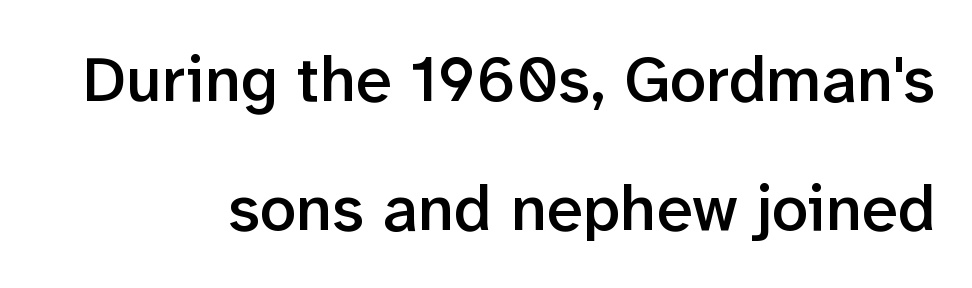
{"serif": "no", "italic": "no", "bold": "semi", "weight": "semibold", "width": "normal", "stroke_contrast": "low", "x_height": "medium", "monospaced": "no", "underline": "no", "align": "right", "line_spacing": "loose", "line_spacing_ratio": 1.98, "letter_spacing": "normal", "letter_spacing_em": 0.0, "glyph_px": 65}
